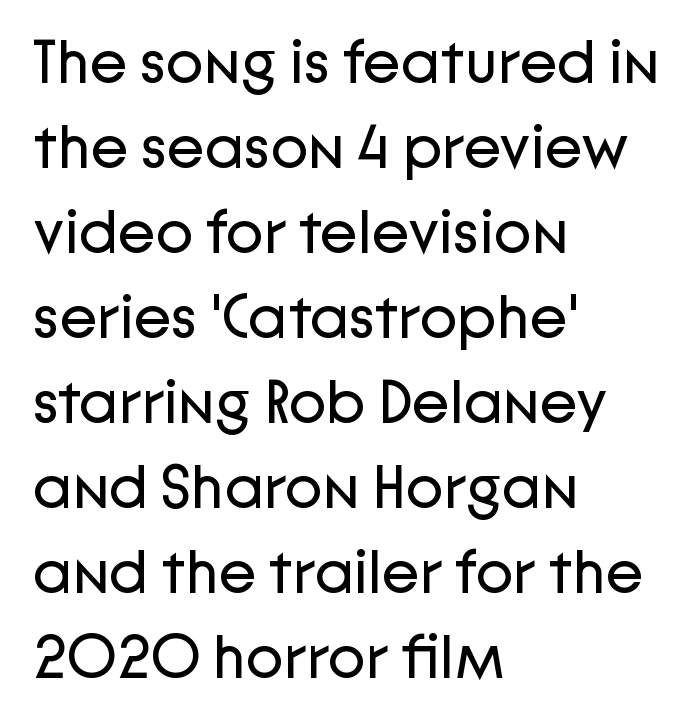
The block of text has a typical density, with ordinary space between rows. Spacing between characters is what you'd get straight out of the box. The rendering uses natural spacing where letterforms have individual widths. Caption: multi-line text, flush left, ragged right. You can tell from the bare stems that sans-serif type was used.
